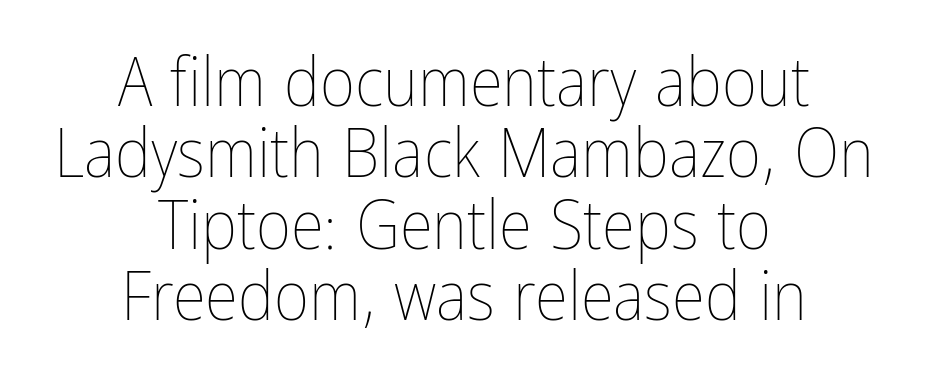
The image shows 68 px thin, condensed type, upright; set centered, tight line spacing (1.05x), normal letter spacing, not underlined; low stroke contrast and a medium x-height.
